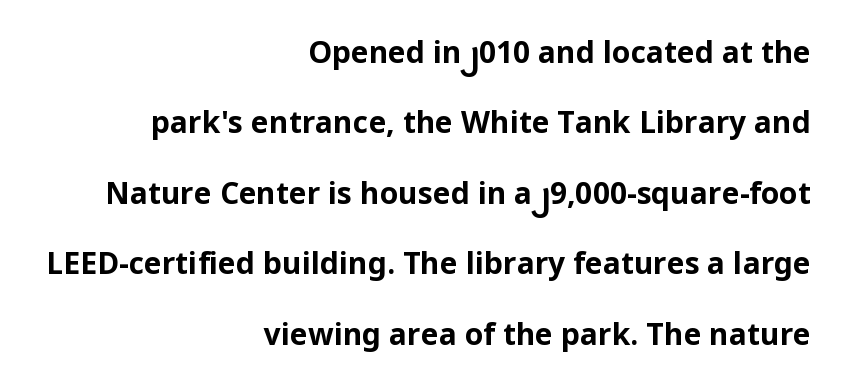
Q: Is the text bold? A: Yes.
Q: Is the text italic (slanted)? A: No, it is upright.
Q: Is the typeface a serif or a sans-serif typeface? A: Sans-serif.
Q: Is the text underlined? A: No.
Q: How is the paragraph aligned? A: Right-aligned.
Q: Is the spacing between letters normal or unusually wide? A: Normal.
Q: Is the spacing between lines tight, normal or loose? A: Loose.
Q: Width (condensed, normal, or wide)? A: Normal.
Q: Stroke contrast? A: Low.
Q: x-height? A: Medium.
Q: Monospaced? A: No.
